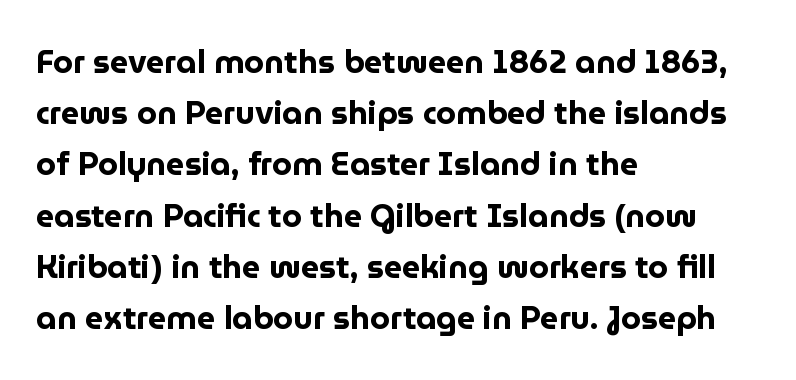
{"serif": "no", "italic": "no", "bold": "yes", "weight": "bold", "width": "normal", "stroke_contrast": "low", "x_height": "medium", "monospaced": "no", "underline": "no", "align": "left", "line_spacing": "normal", "line_spacing_ratio": 1.6, "letter_spacing": "normal", "letter_spacing_em": 0.0, "glyph_px": 32}
